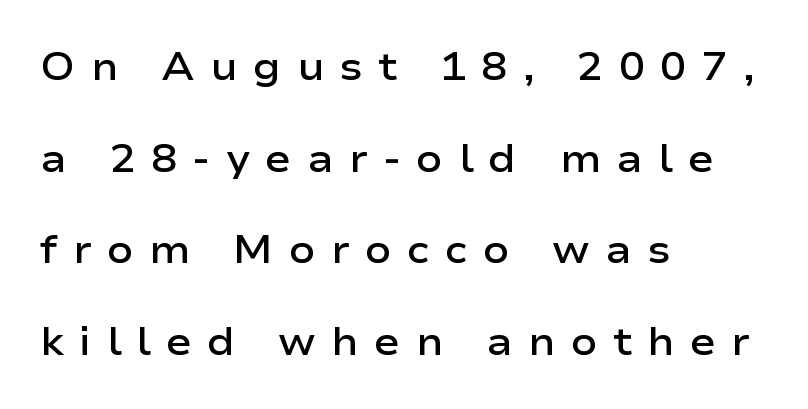
{"serif": "no", "italic": "no", "bold": "semi", "weight": "semibold", "width": "wide", "stroke_contrast": "low", "x_height": "medium", "monospaced": "no", "underline": "no", "align": "left", "line_spacing": "loose", "line_spacing_ratio": 2.35, "letter_spacing": "wide", "letter_spacing_em": 0.39, "glyph_px": 39}
